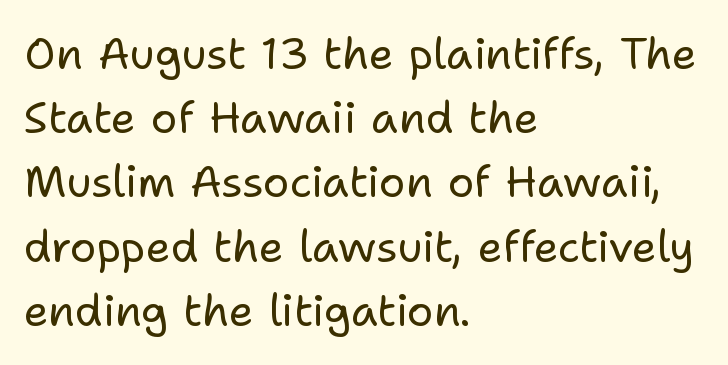
{"serif": "no", "italic": "no", "bold": "no", "weight": "regular", "width": "normal", "stroke_contrast": "low", "x_height": "medium", "monospaced": "no", "underline": "no", "align": "left", "line_spacing": "normal", "line_spacing_ratio": 1.46, "letter_spacing": "normal", "letter_spacing_em": 0.0, "glyph_px": 44}
